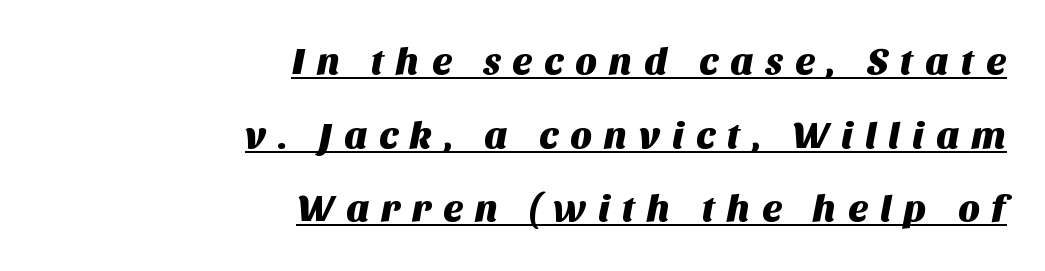
The image shows 38 px sans-serif type; set right-aligned, loose line spacing (1.94x), unusually wide letter spacing (+0.3 em), underlined; medium stroke contrast and a large x-height.
